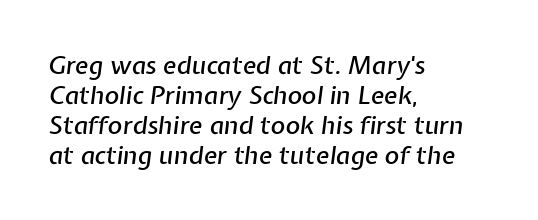
{"italic": "yes", "lean": "right", "slant_degrees": 7, "underline": "no", "align": "left", "line_spacing_ratio": 1.2, "letter_spacing": "normal", "letter_spacing_em": 0.0, "glyph_px": 25}
